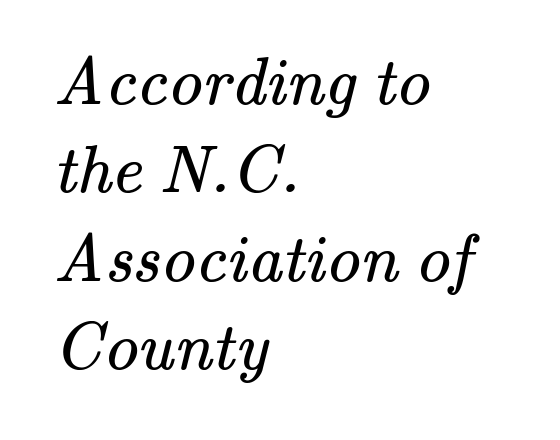
A normal amount of white space separates one row of letters from the next. Leftover space on each line is placed entirely after the last word. A typesetter would call this zero additional tracking. Heaviness? Minimal to ordinary, like unemphasized prose. The characters display serif detailing at their extremities.
